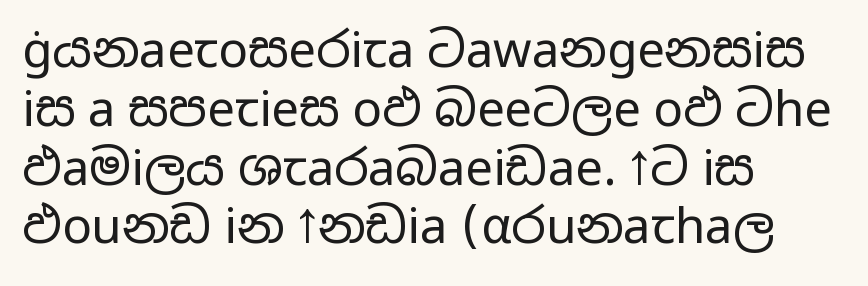
The foot of each line stays bare and open. Compared with a centered layout, this one pins lines to the left instead. Proportional: the letters do not fall into vertical columns. Posture: vertical. Serif or sans? Sans — the stroke terminals are bare. On a weight scale, this lands at 450 or below.
